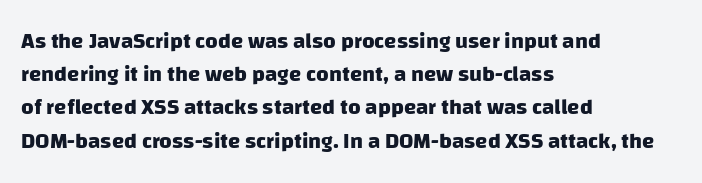
{"bold": "yes", "underline": "no", "align": "left", "line_spacing": "normal", "line_spacing_ratio": 1.51, "letter_spacing": "normal", "letter_spacing_em": 0.0, "glyph_px": 22}
